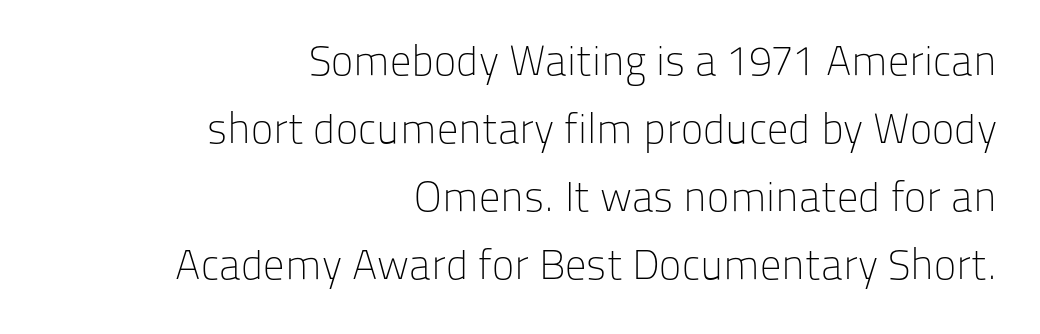
{"serif": "no", "italic": "no", "bold": "no", "weight": "light", "width": "normal", "stroke_contrast": "low", "x_height": "medium", "monospaced": "no", "underline": "no", "align": "right", "line_spacing": "normal", "line_spacing_ratio": 1.62, "letter_spacing": "normal", "letter_spacing_em": 0.0, "glyph_px": 42}
